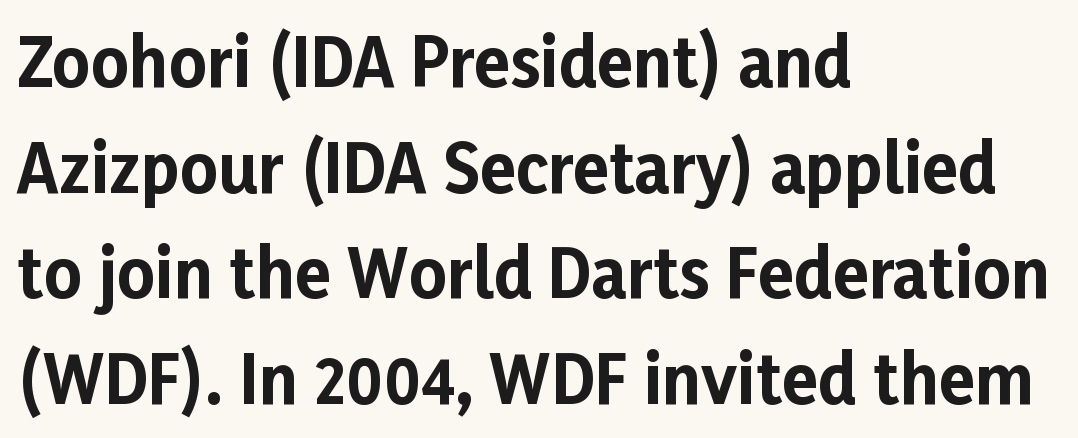
{"serif": "no", "italic": "no", "bold": "yes", "weight": "bold", "width": "normal", "stroke_contrast": "low", "x_height": "medium", "monospaced": "no", "underline": "no", "align": "left", "line_spacing": "normal", "line_spacing_ratio": 1.6, "letter_spacing": "normal", "letter_spacing_em": 0.0, "glyph_px": 66}
